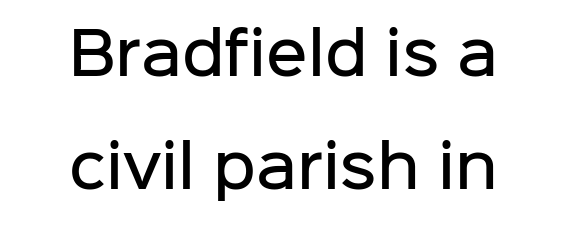
Q: Is the text bold? A: Semi-bold.
Q: Is the text italic (slanted)? A: No, it is upright.
Q: Is the typeface a serif or a sans-serif typeface? A: Sans-serif.
Q: Is the text underlined? A: No.
Q: How is the paragraph aligned? A: Centered.
Q: Is the spacing between letters normal or unusually wide? A: Normal.
Q: Is the spacing between lines tight, normal or loose? A: Loose.
Q: Width (condensed, normal, or wide)? A: Normal.
Q: Stroke contrast? A: Low.
Q: x-height? A: Medium.
Q: Monospaced? A: No.
